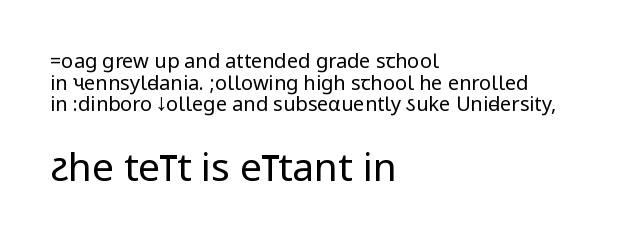
{"serif": "no", "italic": "no", "bold": "no", "weight": "regular", "width": "condensed", "stroke_contrast": "low", "underline": "no", "align": "left", "line_spacing": "tight", "line_spacing_ratio": 1.08, "letter_spacing": "normal", "letter_spacing_em": 0.0, "larger_block": "second", "size_ratio": 1.95, "glyph_px": 39}
